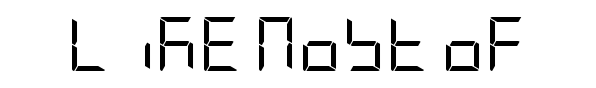
{"serif": "no", "italic": "no", "bold": "no", "weight": "regular", "width": "condensed", "stroke_contrast": "low", "x_height": "large", "underline": "no", "letter_spacing": "normal", "letter_spacing_em": 0.0, "glyph_px": 54}
